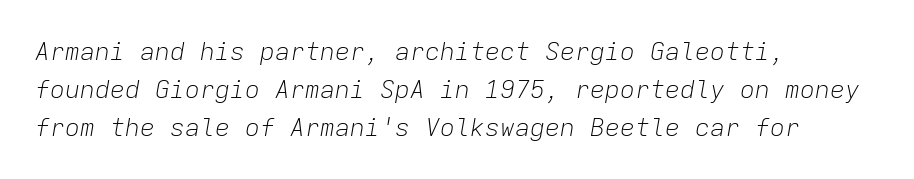
{"italic": "yes", "lean": "right", "slant_degrees": 9, "bold": "no", "underline": "no", "align": "left", "line_spacing": "normal", "line_spacing_ratio": 1.52, "letter_spacing": "normal", "letter_spacing_em": 0.0, "glyph_px": 25}
